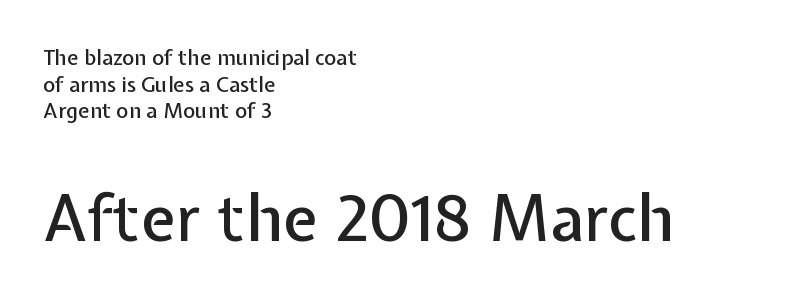
Proportional: the letters do not fall into vertical columns. The face used here is a sans, in the tradition of grotesques and geometrics. Bigger letters appear in the bottom chunk; the top chunk is reduced. Check under the words: just untouched page. Letter spacing: default. These lines were composed using upright roman letters.
